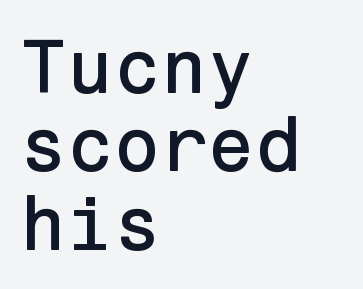
{"serif": "no", "italic": "no", "width": "normal", "stroke_contrast": "low", "x_height": "medium", "underline": "no", "align": "left", "line_spacing": "tight", "line_spacing_ratio": 1.03, "letter_spacing": "normal", "letter_spacing_em": 0.0, "glyph_px": 76}
